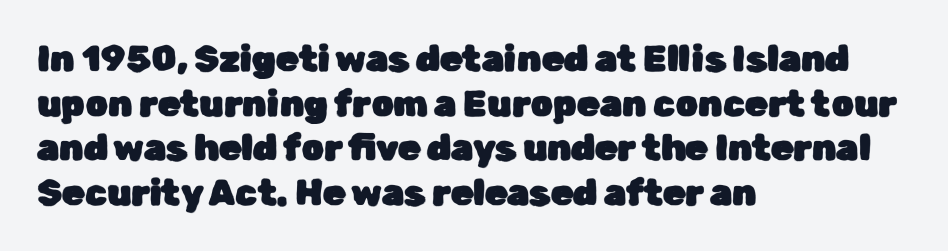
Q: Is the text italic (slanted)? A: No, it is upright.
Q: Is the typeface a serif or a sans-serif typeface? A: Sans-serif.
Q: Is the text underlined? A: No.
Q: How is the paragraph aligned? A: Left-aligned.
Q: Is the spacing between letters normal or unusually wide? A: Normal.
Q: Width (condensed, normal, or wide)? A: Normal.
Q: Stroke contrast? A: Low.
Q: x-height? A: Medium.
Q: Monospaced? A: No.
